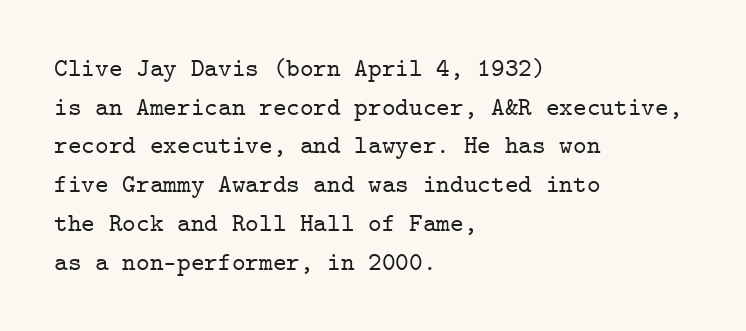
If you measured baseline to baseline, you'd find a middling distance. The line texture is even and compact thanks to regular tracking. Descender tails drop into unmarked territory. Posture: upright roman. Horizontally, the lines are justified to the leading edge only.
